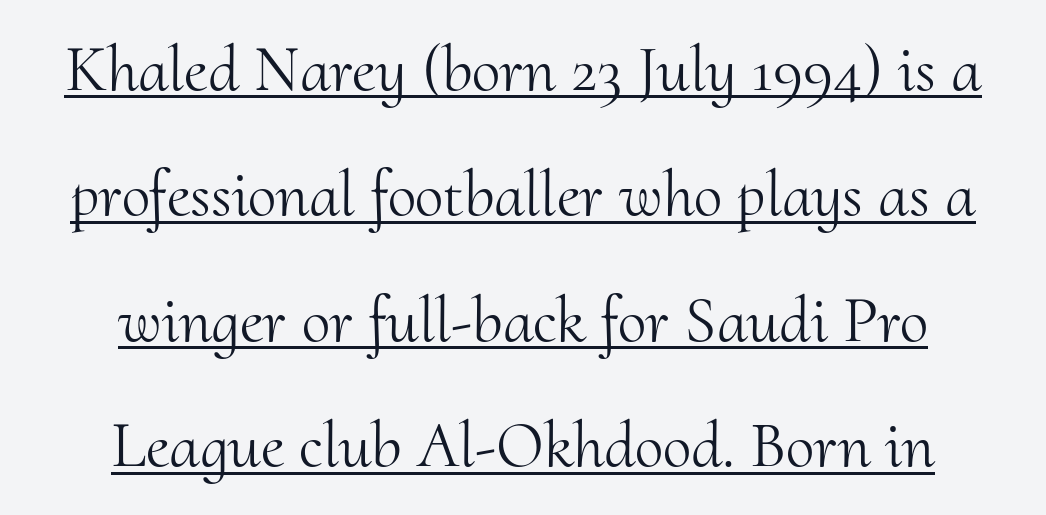
Q: Is the text bold? A: No.
Q: Is the text italic (slanted)? A: No, it is upright.
Q: Is the typeface a serif or a sans-serif typeface? A: Serif.
Q: Is the text underlined? A: Yes.
Q: How is the paragraph aligned? A: Centered.
Q: Is the spacing between letters normal or unusually wide? A: Normal.
Q: Is the spacing between lines tight, normal or loose? A: Loose.
Q: Width (condensed, normal, or wide)? A: Normal.
Q: Stroke contrast? A: Medium.
Q: x-height? A: Small.
Q: Monospaced? A: No.
